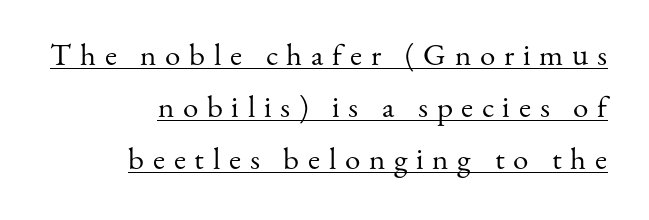
The image shows 31 px regular-weight serif type, upright; set right-aligned, normal line spacing (1.67x), unusually wide letter spacing (+0.28 em), underlined; medium stroke contrast and a small x-height.
